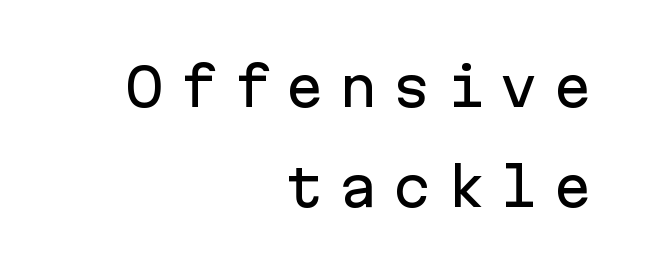
The image shows 52 px sans-serif type, upright, monospaced; set right-aligned, loose line spacing (1.92x), unusually wide letter spacing (+0.28 em), not underlined; low stroke contrast and a medium x-height.
